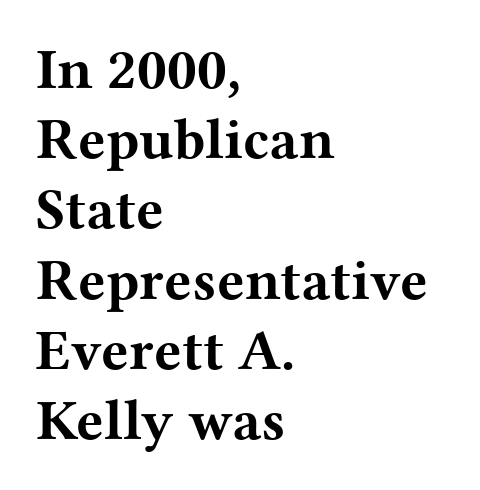
The image shows 58 px bold, wide serif type, upright; set left-aligned, line spacing 1.21x, normal letter spacing, not underlined; medium stroke contrast and a medium x-height.
